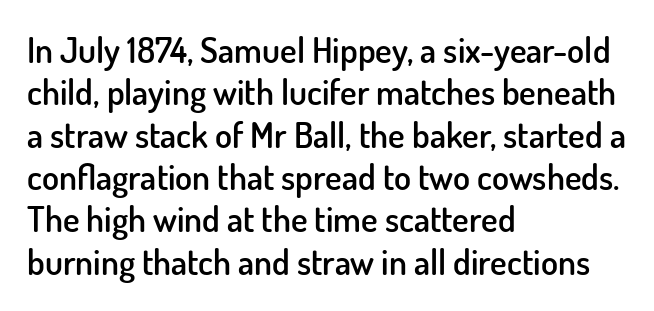
The image shows 35 px semibold sans-serif type, upright; set left-aligned, line spacing 1.21x, normal letter spacing, not underlined; low stroke contrast and a small x-height.
